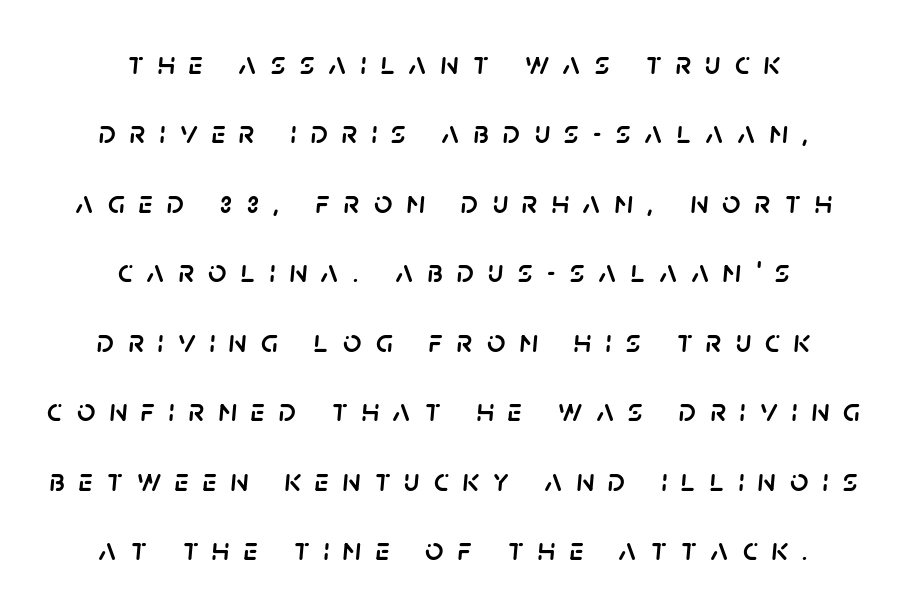
The image shows 32 px text type, italic (leaning right); set centered, loose line spacing (2.17x), unusually wide letter spacing (+0.44 em), not underlined; low stroke contrast and a large x-height.
